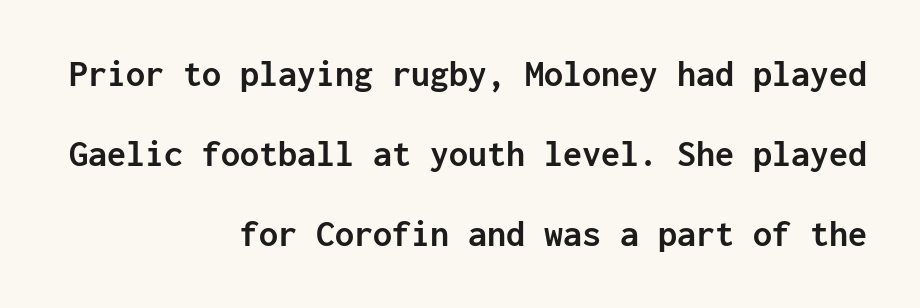
Q: Is the text bold? A: Yes.
Q: Is the text italic (slanted)? A: No, it is upright.
Q: Is the typeface a serif or a sans-serif typeface? A: Sans-serif.
Q: Is the text underlined? A: No.
Q: How is the paragraph aligned? A: Right-aligned.
Q: Is the spacing between letters normal or unusually wide? A: Normal.
Q: Is the spacing between lines tight, normal or loose? A: Loose.
Q: Width (condensed, normal, or wide)? A: Normal.
Q: Stroke contrast? A: Low.
Q: x-height? A: Medium.
Q: Monospaced? A: Yes.
